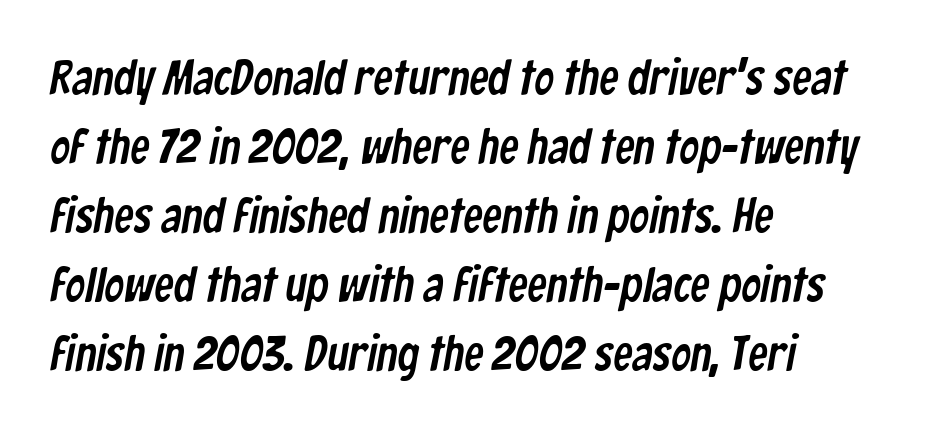
The image shows 49 px condensed sans-serif type; set left-aligned, normal line spacing (1.41x), normal letter spacing, not underlined; low stroke contrast and a medium x-height.
